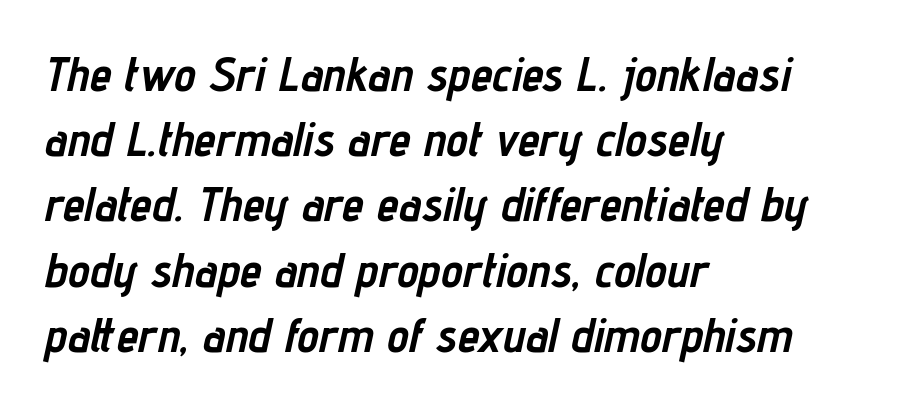
Nobody touched the tracking dial on this one. Line beginnings align vertically; line endings do not. Nobody drew a line under any word here. Normally led — the rows are evenly, conventionally spaced. Strokes here are thick enough to call this a true bold. Character widths vary here, with narrow letters taking less room than wide ones.
